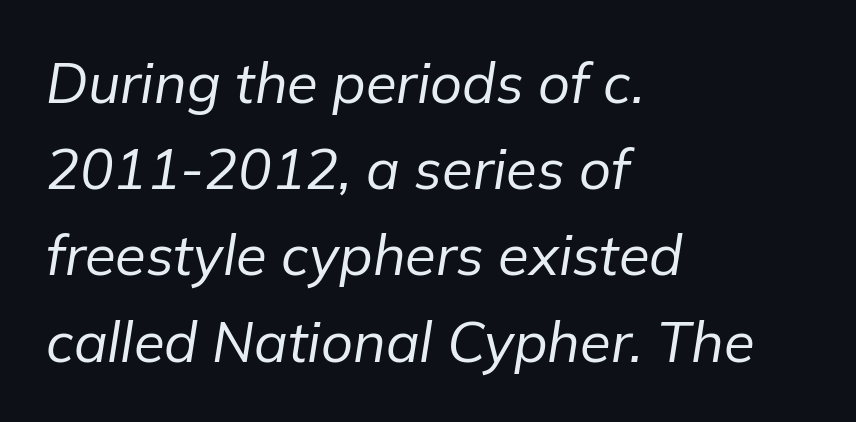
Q: Is the text bold? A: No.
Q: Is the text italic (slanted)? A: Yes, it leans right by about 9 degrees.
Q: Is the text underlined? A: No.
Q: How is the paragraph aligned? A: Left-aligned.
Q: Is the spacing between letters normal or unusually wide? A: Normal.
Q: Is the spacing between lines tight, normal or loose? A: Normal.
Q: Width (condensed, normal, or wide)? A: Normal.
Q: Stroke contrast? A: Low.
Q: x-height? A: Medium.
Q: Monospaced? A: No.
